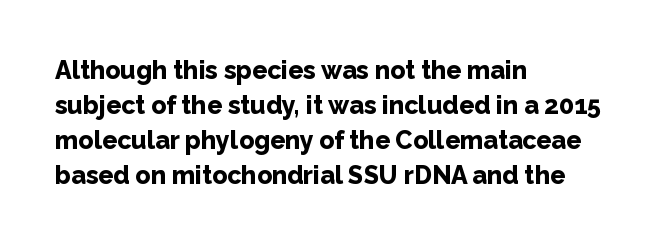
{"italic": "no", "bold": "yes", "underline": "no", "align": "left", "line_spacing": "normal", "line_spacing_ratio": 1.4, "letter_spacing": "normal", "letter_spacing_em": 0.0, "glyph_px": 25}
